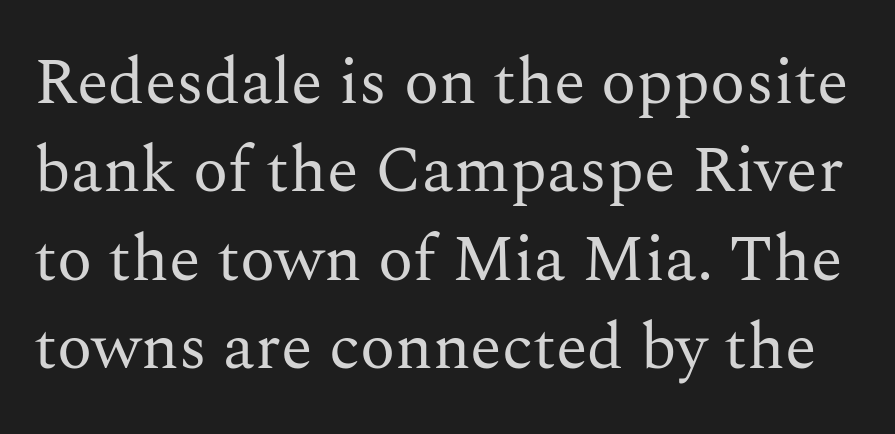
Observe the serifs anchoring each vertical stroke in this sample. No letter is thick-stroked: the sample isn't bold. Does the leading feel generous? No, just average. A typesetter would call this proportional, since set widths differ per character. Descenders hang freely into open space. The face used here is rendered with its standard letterfit.
